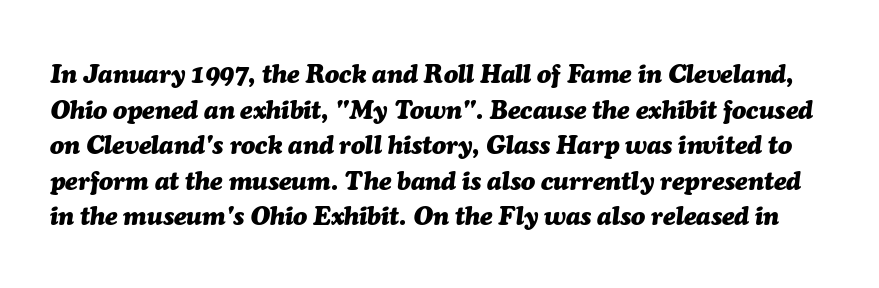
Q: Is the text bold? A: Yes.
Q: Is the text italic (slanted)? A: Yes, it leans right by about 7 degrees.
Q: Is the text underlined? A: No.
Q: Is the spacing between letters normal or unusually wide? A: Normal.
Q: Is the spacing between lines tight, normal or loose? A: Normal.
